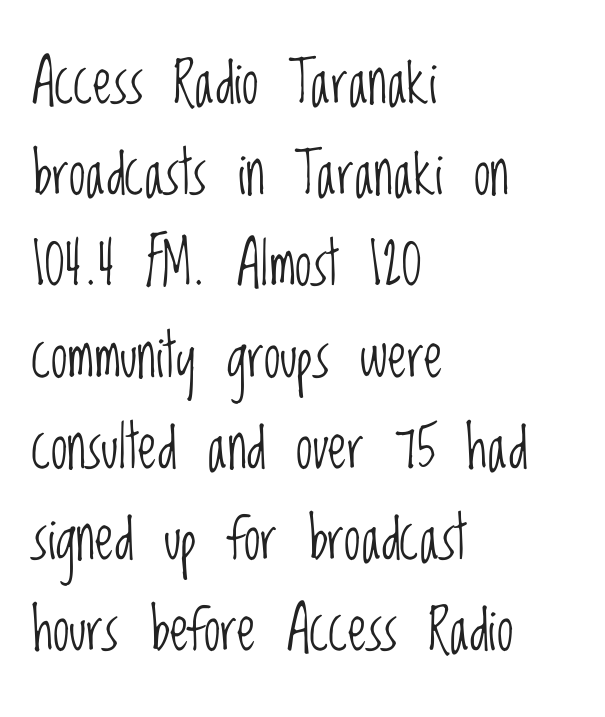
The image shows 60 px light, condensed sans-serif type, upright; set left-aligned, normal line spacing (1.52x), normal letter spacing, not underlined; low stroke contrast and a large x-height.
